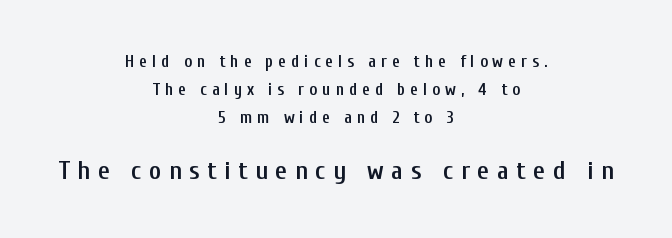
The image shows 26 px text type, upright; set centered, normal line spacing (1.64x), unusually wide letter spacing (+0.29 em), not underlined; the second (bottom) block is 1.53x larger.
